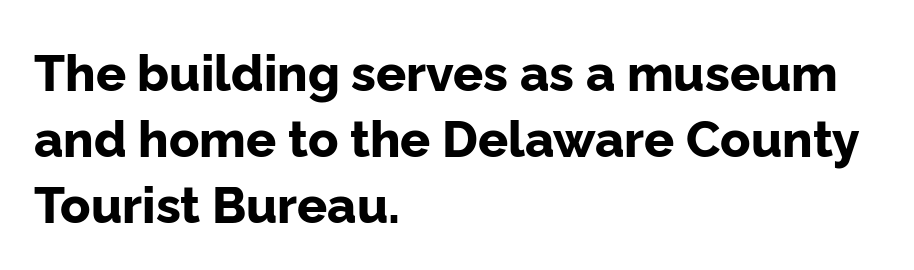
The image shows 50 px bold sans-serif type, upright; set left-aligned, normal line spacing (1.32x), normal letter spacing, not underlined; low stroke contrast and a medium x-height.
